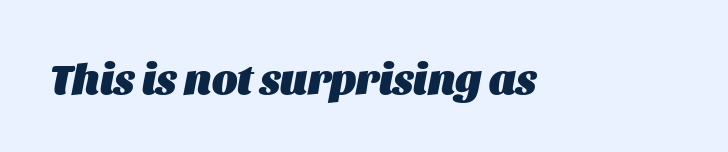
Q: Is the text bold? A: Yes.
Q: Is the text italic (slanted)? A: Yes, it leans right by about 11 degrees.
Q: Is the text underlined? A: No.
Q: Is the spacing between letters normal or unusually wide? A: Normal.
Q: Width (condensed, normal, or wide)? A: Normal.
Q: Stroke contrast? A: Medium.
Q: x-height? A: Large.
Q: Monospaced? A: No.
